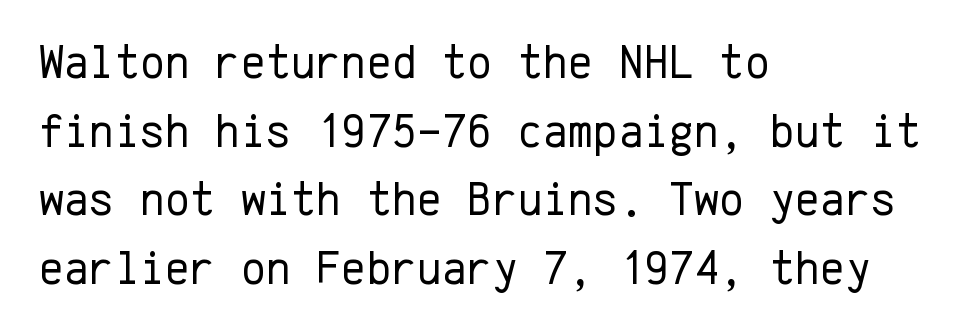
Q: Is the text bold? A: No.
Q: Is the text italic (slanted)? A: No, it is upright.
Q: Is the typeface a serif or a sans-serif typeface? A: Sans-serif.
Q: Is the text underlined? A: No.
Q: How is the paragraph aligned? A: Left-aligned.
Q: Is the spacing between letters normal or unusually wide? A: Normal.
Q: Is the spacing between lines tight, normal or loose? A: Normal.
Q: Width (condensed, normal, or wide)? A: Normal.
Q: Stroke contrast? A: Low.
Q: x-height? A: Medium.
Q: Monospaced? A: Yes.
